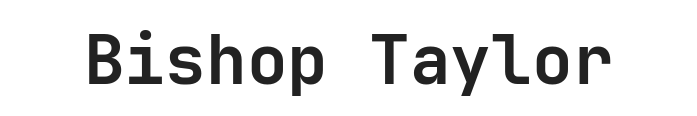
The image shows 68 px semibold sans-serif type, upright; set normal letter spacing, not underlined; low stroke contrast and a medium x-height.
